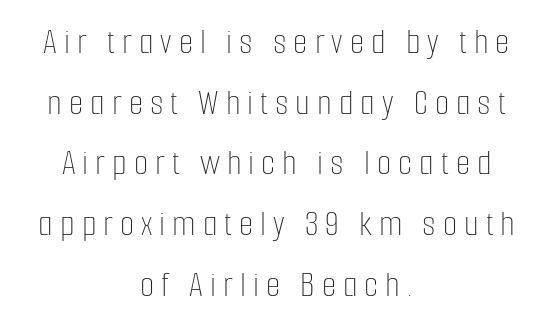
A bare baseline throughout the passage. In CSS terms this would be text-align: center. Each new line begins a customary step beneath the previous one. Posture: straight, roman, zero tilt. Spacing verdict: proportional, widths tailored to each character. The characters are drawn with everyday or finer stroke widths.
